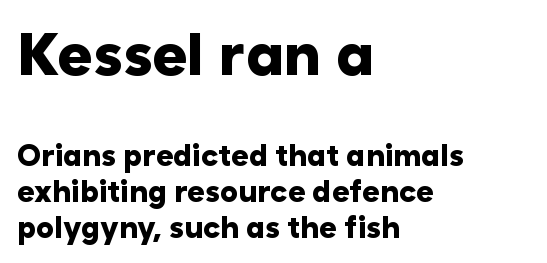
The image shows 60 px heavy sans-serif type, upright; set left-aligned, line spacing 1.2x, normal letter spacing, not underlined; the first (top) block is 2.0x larger; low stroke contrast and a medium x-height.
